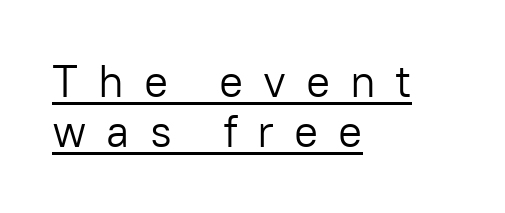
The typography opts for an upright posture over an oblique one. Here the designer chose a conventional face with non-uniform glyph widths. These glyphs show unthickened strokes, regular width or finer. Caption: multi-line text, flush left, ragged right. To sum up the face: it is a sans, with no serifs. The tracking jumps out immediately: characters are airy and widely separated.
